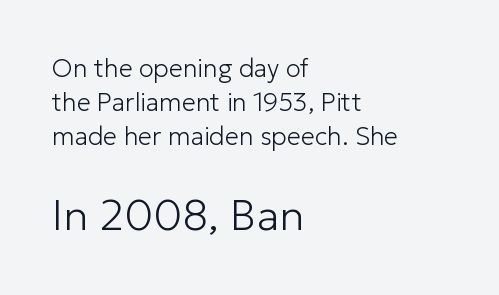
Horizontal alignment here is leftward, the default for most running prose. Leading matches the norm, producing a regular column. Caption: standard tracking, unaltered. Stems and bowls with no extra thickness — not bold. Size contrast runs from small at the top to large at the bottom.
